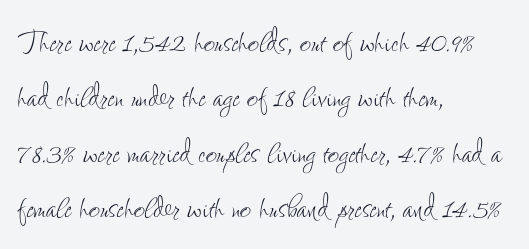
The image shows 39 px thin, condensed type; set left-aligned, normal line spacing (1.42x), normal letter spacing, not underlined; low stroke contrast and a small x-height.
